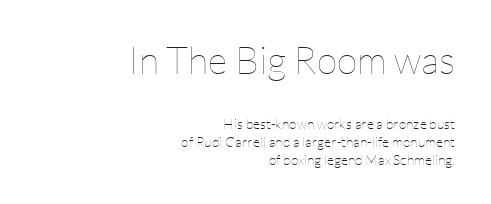
The image shows 38 px thin type, upright; set right-aligned, normal line spacing (1.28x), normal letter spacing, not underlined; the first (top) block is 2.71x larger; low stroke contrast and a medium x-height.
